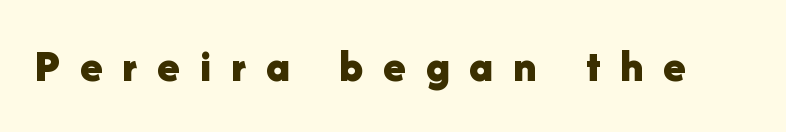
The image shows 46 px bold sans-serif type, upright; set unusually wide letter spacing (+0.43 em), not underlined; low stroke contrast and a medium x-height.
